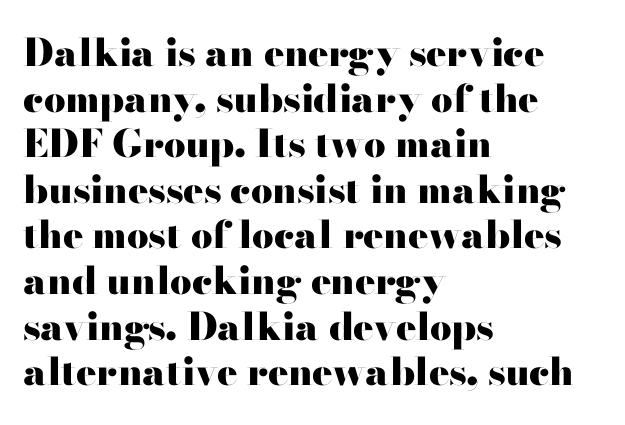
Character widths vary here, with narrow letters taking less room than wide ones. The rag falls on the right side of this text block. These lines were composed using upright roman letters. These lines carry a lot of weight — the face is fully bold.
